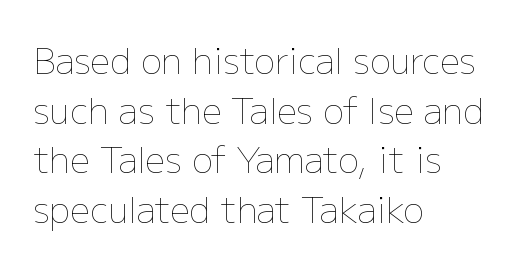
Q: Is the text bold? A: No.
Q: Is the text italic (slanted)? A: No, it is upright.
Q: Is the text underlined? A: No.
Q: How is the paragraph aligned? A: Left-aligned.
Q: Is the spacing between letters normal or unusually wide? A: Normal.
Q: Is the spacing between lines tight, normal or loose? A: Normal.
Q: Width (condensed, normal, or wide)? A: Normal.
Q: Stroke contrast? A: Low.
Q: x-height? A: Medium.
Q: Monospaced? A: No.
